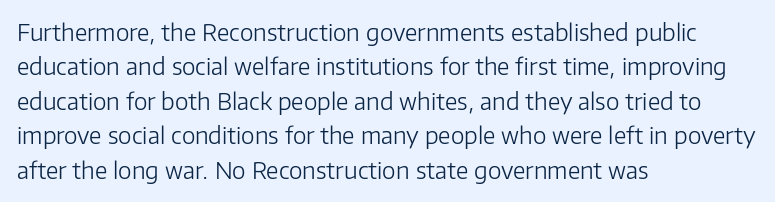
Observe the ordinary spacing: letters are neighbours, not strangers. Only glyphs here, with clear space below each row. Honestly, the row spacing looks completely unremarkable. No letter is thick-stroked: the sample isn't bold.
